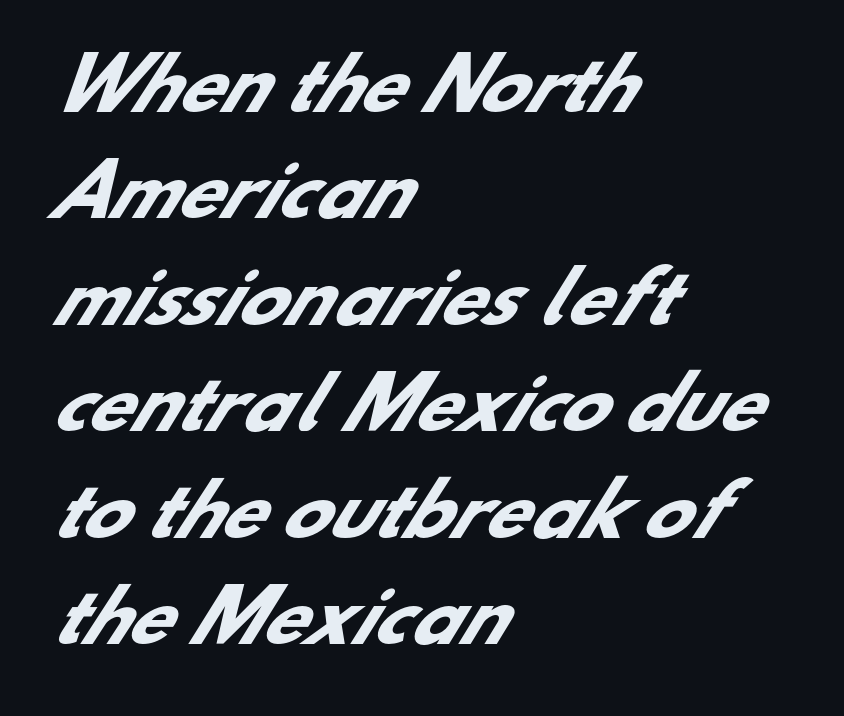
Q: Is the text bold? A: Yes.
Q: Is the typeface a serif or a sans-serif typeface? A: Sans-serif.
Q: Is the text underlined? A: No.
Q: How is the paragraph aligned? A: Left-aligned.
Q: Is the spacing between letters normal or unusually wide? A: Normal.
Q: Is the spacing between lines tight, normal or loose? A: Normal.
Q: Width (condensed, normal, or wide)? A: Normal.
Q: Stroke contrast? A: Low.
Q: x-height? A: Small.
Q: Monospaced? A: No.
